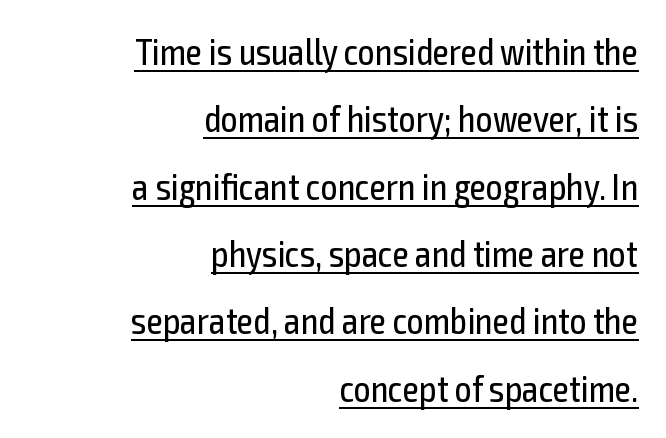
Q: Is the text bold? A: No.
Q: Is the text italic (slanted)? A: No, it is upright.
Q: Is the typeface a serif or a sans-serif typeface? A: Sans-serif.
Q: Is the text underlined? A: Yes.
Q: How is the paragraph aligned? A: Right-aligned.
Q: Is the spacing between letters normal or unusually wide? A: Normal.
Q: Width (condensed, normal, or wide)? A: Condensed.
Q: x-height? A: Medium.
Q: Monospaced? A: No.
